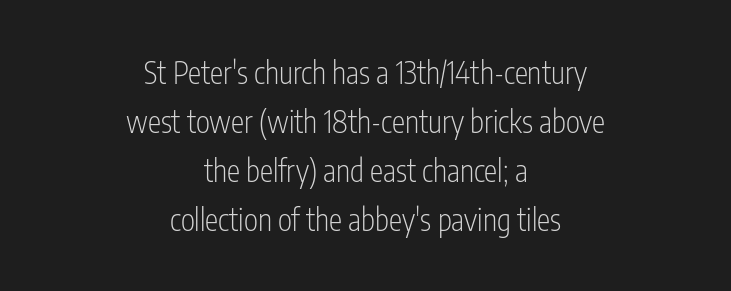
The image shows 30 px light, condensed sans-serif type, upright; set centered, normal line spacing (1.63x), normal letter spacing, not underlined; low stroke contrast and a medium x-height.
